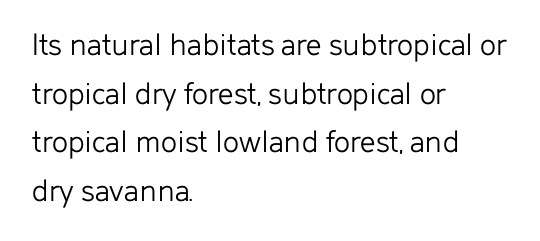
Q: Is the text bold? A: No.
Q: Is the text italic (slanted)? A: No, it is upright.
Q: Is the typeface a serif or a sans-serif typeface? A: Sans-serif.
Q: Is the text underlined? A: No.
Q: How is the paragraph aligned? A: Left-aligned.
Q: Is the spacing between letters normal or unusually wide? A: Normal.
Q: Is the spacing between lines tight, normal or loose? A: Normal.
Q: Width (condensed, normal, or wide)? A: Normal.
Q: Stroke contrast? A: Low.
Q: x-height? A: Medium.
Q: Monospaced? A: No.
